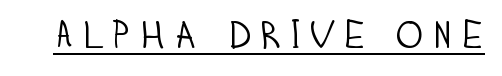
Summary of weight: not heavy and not bold. Regarding serifs, this sample does without them. The rendering uses natural spacing where letterforms have individual widths. Like a heading marked for emphasis, these lines bear an underscore. Designer's note — italics off, roman on.
